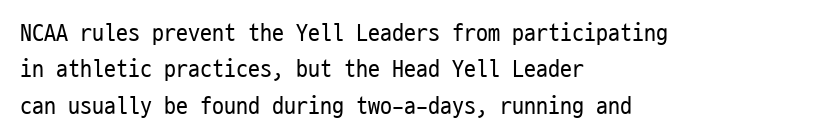
{"italic": "no", "bold": "no", "underline": "no", "align": "left", "line_spacing": "normal", "line_spacing_ratio": 1.52, "letter_spacing": "normal", "letter_spacing_em": 0.0, "glyph_px": 24}
